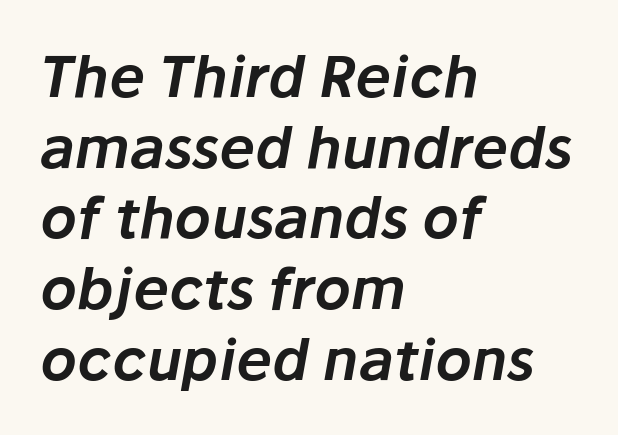
{"italic": "yes", "lean": "right", "slant_degrees": 10, "width": "normal", "stroke_contrast": "low", "x_height": "medium", "monospaced": "no", "underline": "no", "align": "left", "line_spacing_ratio": 1.24, "letter_spacing": "normal", "letter_spacing_em": 0.0, "glyph_px": 57}
